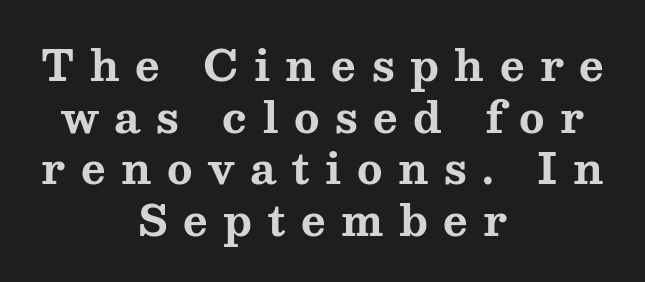
Does extra space separate the letters? Yes, quite a lot of it. Bold? Absolutely — the strokes are thick and heavy. Here the designer chose a conventional face with non-uniform glyph widths. Notice how the passage keeps no hard edge, just a central spine.
